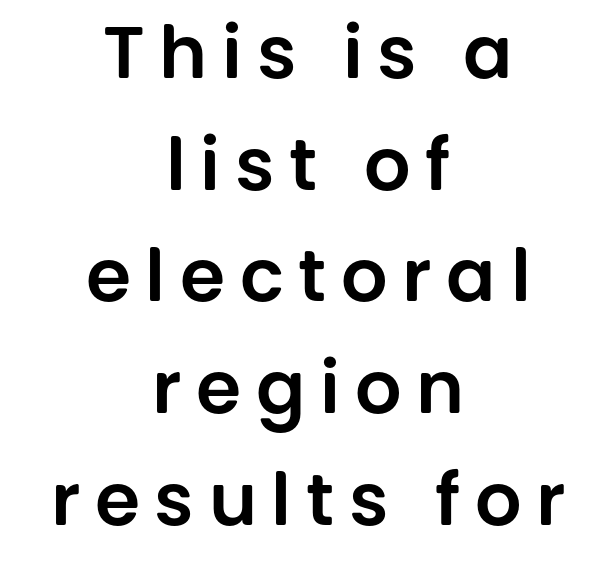
Someone cranked the tracking dial way up on this one. A clean baseline with only descenders dipping below it. Looks like regular typesetting: each glyph gets only the width it needs. One-word summary of the alignment: center.
